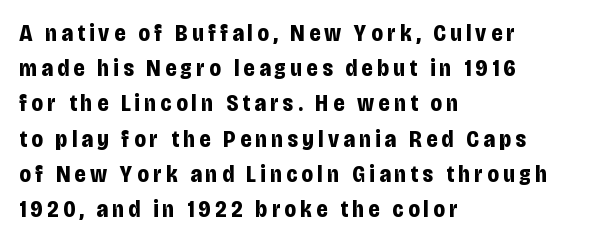
The image shows 23 px bold type, upright; set left-aligned, normal line spacing (1.53x), not underlined.
